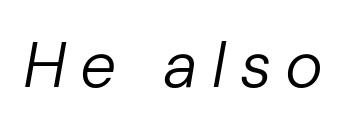
Q: Is the text bold? A: No.
Q: Is the text italic (slanted)? A: Yes, it leans right by about 10 degrees.
Q: Is the text underlined? A: No.
Q: Is the spacing between letters normal or unusually wide? A: Unusually wide.
Q: Width (condensed, normal, or wide)? A: Normal.
Q: Stroke contrast? A: Low.
Q: x-height? A: Medium.
Q: Monospaced? A: No.
